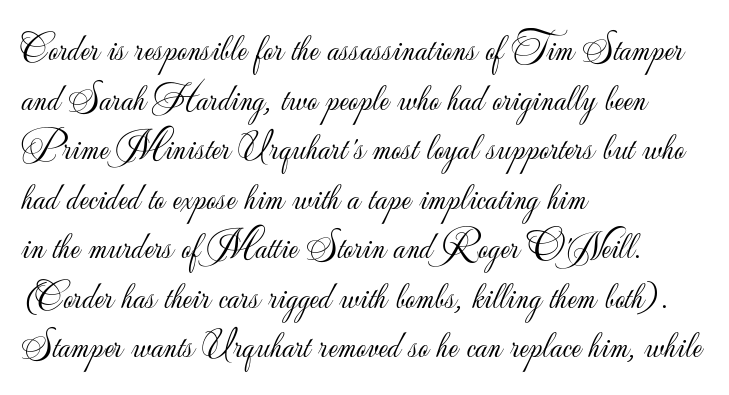
The rendering shows plain stroke endings on the letterforms — a sans-serif design. Stems here are at most as thick as an everyday book face. The letterforms sit shoulder to shoulder at normal distance. Think of a printed novel: that variable character pitch is what you see here.
